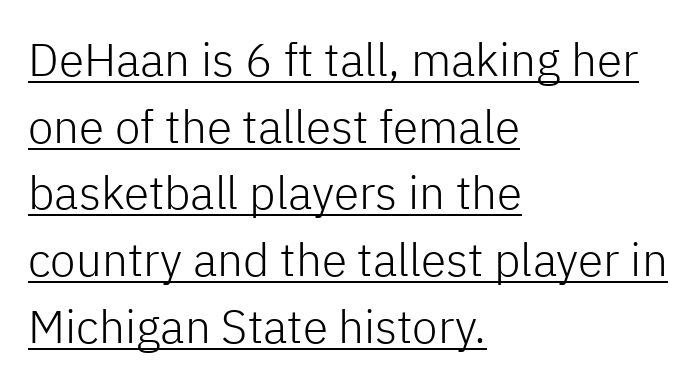
{"serif": "no", "italic": "no", "bold": "no", "weight": "light", "width": "normal", "stroke_contrast": "low", "x_height": "medium", "monospaced": "no", "underline": "yes", "align": "left", "line_spacing": "normal", "line_spacing_ratio": 1.45, "letter_spacing": "normal", "letter_spacing_em": 0.0, "glyph_px": 46}
